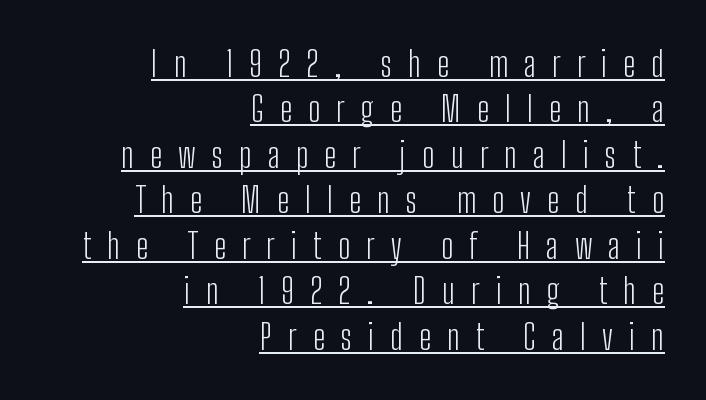
{"serif": "no", "italic": "no", "bold": "no", "weight": "light", "width": "condensed", "stroke_contrast": "low", "x_height": "medium", "monospaced": "no", "underline": "yes", "align": "right", "line_spacing": "normal", "line_spacing_ratio": 1.3, "letter_spacing": "wide", "letter_spacing_em": 0.46, "glyph_px": 35}
